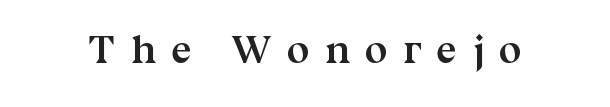
Q: Is the text bold? A: Yes.
Q: Is the text italic (slanted)? A: No, it is upright.
Q: Is the typeface a serif or a sans-serif typeface? A: Serif.
Q: Is the text underlined? A: No.
Q: Is the spacing between letters normal or unusually wide? A: Unusually wide.
Q: Width (condensed, normal, or wide)? A: Normal.
Q: Stroke contrast? A: Medium.
Q: x-height? A: Medium.
Q: Monospaced? A: No.
